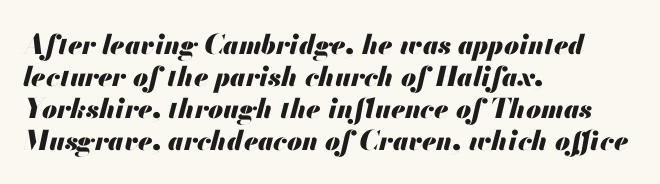
No word sits above an underline. Does the copy run flush right? No — it runs flush left. Look at the tracking — it's just the regular setting, nothing added. The specimen reads as italic at a glance.
